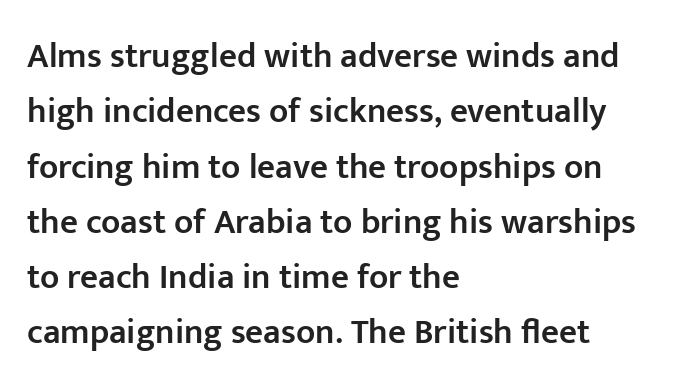
Q: Is the text bold? A: Semi-bold.
Q: Is the text italic (slanted)? A: No, it is upright.
Q: Is the typeface a serif or a sans-serif typeface? A: Sans-serif.
Q: Is the text underlined? A: No.
Q: How is the paragraph aligned? A: Left-aligned.
Q: Is the spacing between letters normal or unusually wide? A: Normal.
Q: Is the spacing between lines tight, normal or loose? A: Normal.
Q: Width (condensed, normal, or wide)? A: Normal.
Q: Stroke contrast? A: Low.
Q: x-height? A: Medium.
Q: Monospaced? A: No.
